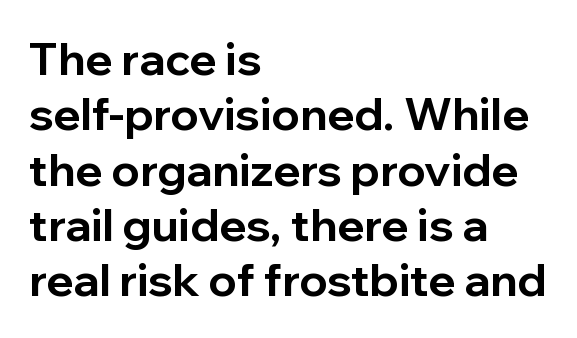
Q: Is the text bold? A: Yes.
Q: Is the text italic (slanted)? A: No, it is upright.
Q: Is the typeface a serif or a sans-serif typeface? A: Sans-serif.
Q: Is the text underlined? A: No.
Q: How is the paragraph aligned? A: Left-aligned.
Q: Is the spacing between letters normal or unusually wide? A: Normal.
Q: Width (condensed, normal, or wide)? A: Normal.
Q: Stroke contrast? A: Low.
Q: x-height? A: Medium.
Q: Monospaced? A: No.
